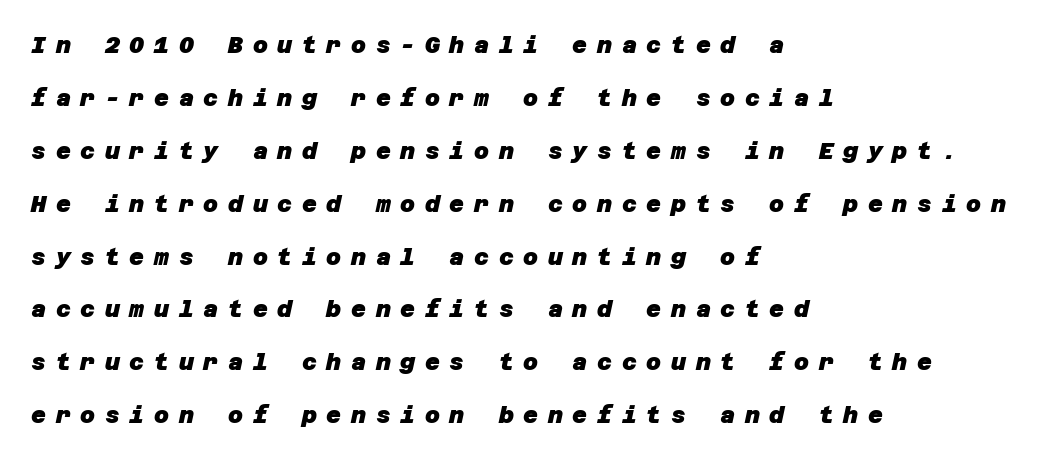
The image shows 23 px bold type; set left-aligned, loose line spacing (2.3x), unusually wide letter spacing (+0.42 em), not underlined.
